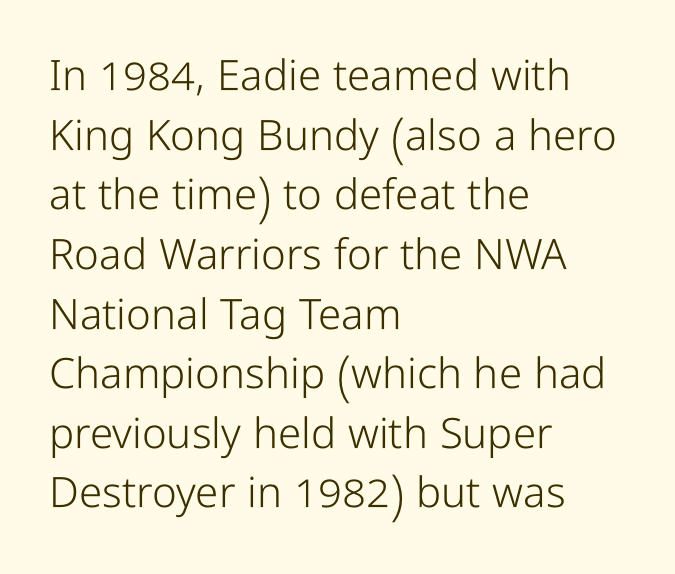
{"serif": "no", "italic": "no", "bold": "no", "weight": "light", "width": "condensed", "stroke_contrast": "low", "x_height": "medium", "monospaced": "no", "underline": "no", "align": "left", "line_spacing": "normal", "line_spacing_ratio": 1.42, "letter_spacing": "normal", "letter_spacing_em": 0.0, "glyph_px": 42}
